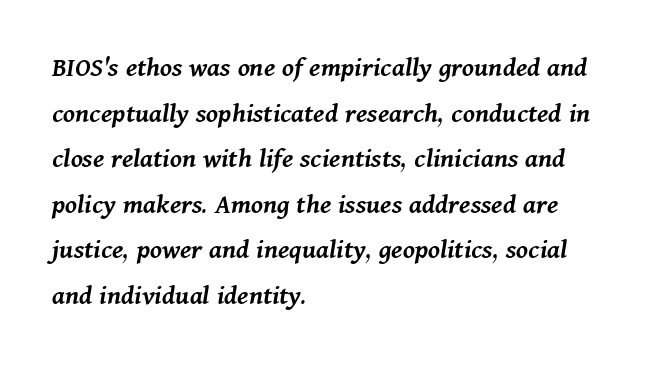
Default kerning and tracking; the words read as compact shapes. Does the copy run flush right? No — it runs flush left. The passage shown leans; its letterforms are oblique. Evenly set lines give the paragraph a standard silhouette. A somewhat darkened texture: the type is semibold rather than bold. The baseline area is clear.
